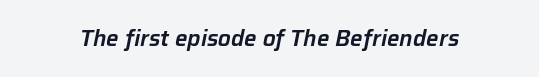
The image shows 22 px text type, italic (leaning right); set normal letter spacing, not underlined.
